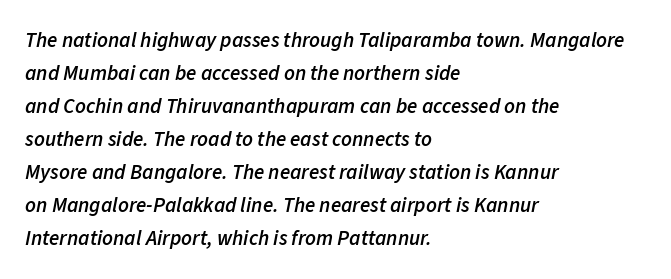
{"italic": "yes", "lean": "right", "slant_degrees": 11, "bold": "semi", "underline": "no", "align": "left", "line_spacing": "normal", "line_spacing_ratio": 1.57, "letter_spacing": "normal", "letter_spacing_em": 0.0, "glyph_px": 21}
